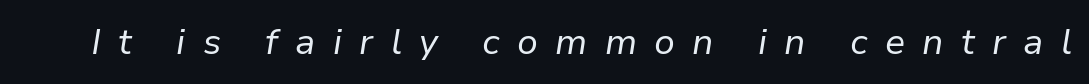
The image shows 36 px regular-weight type, italic (leaning right); set unusually wide letter spacing (+0.48 em), not underlined; low stroke contrast and a medium x-height.
